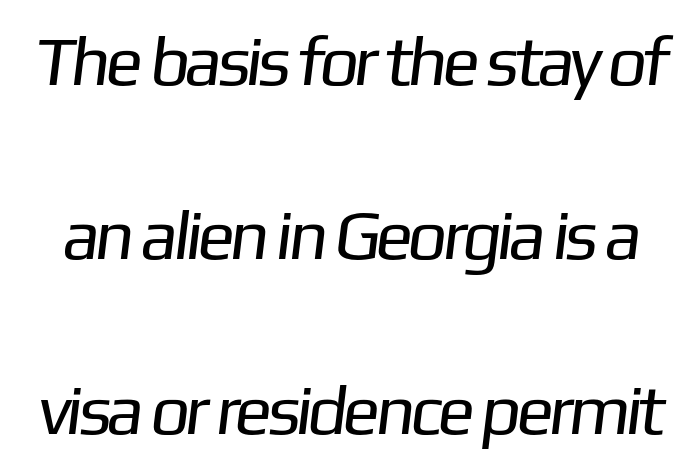
{"serif": "no", "bold": "no", "weight": "regular", "width": "normal", "stroke_contrast": "low", "x_height": "medium", "monospaced": "no", "underline": "no", "line_spacing": "loose", "line_spacing_ratio": 2.49, "letter_spacing": "normal", "letter_spacing_em": 0.0, "glyph_px": 70}
